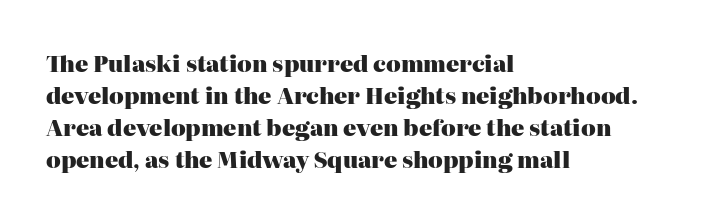
The image shows 22 px bold type, upright; set left-aligned, normal line spacing (1.46x), normal letter spacing, not underlined.
